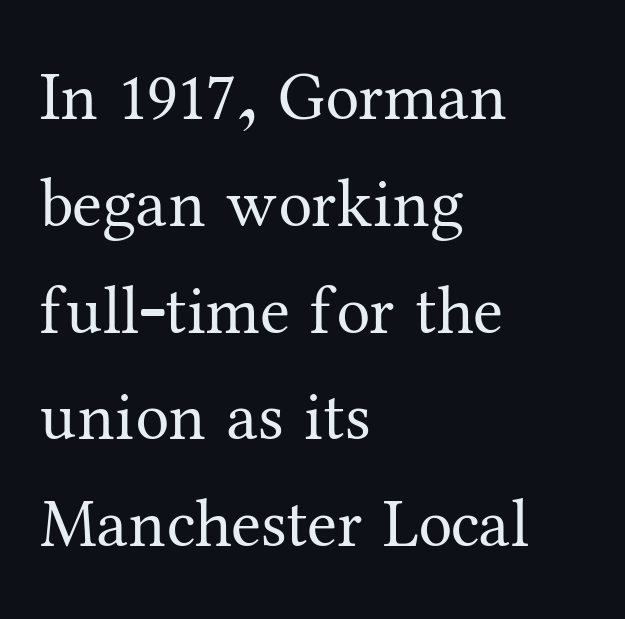
Horizontal alignment here is leftward, the default for most running prose. Nothing heavy about these letters — not bold at all. Check where the strokes stop: tiny serifs finish them off. This block has exactly the height ordinary leading produces. Quick note: not italic, upright.
